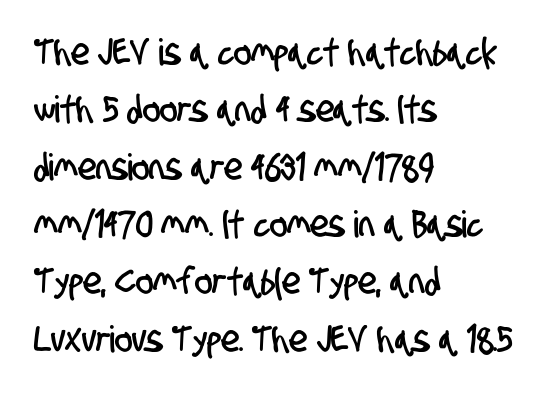
The image shows 37 px condensed sans-serif type; set left-aligned, normal line spacing (1.55x), normal letter spacing, not underlined; low stroke contrast and a large x-height.
